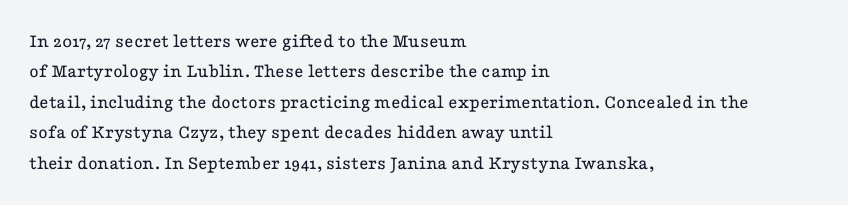
The image shows 20 px text type, upright; set left-aligned, normal line spacing (1.52x), normal letter spacing, not underlined.
